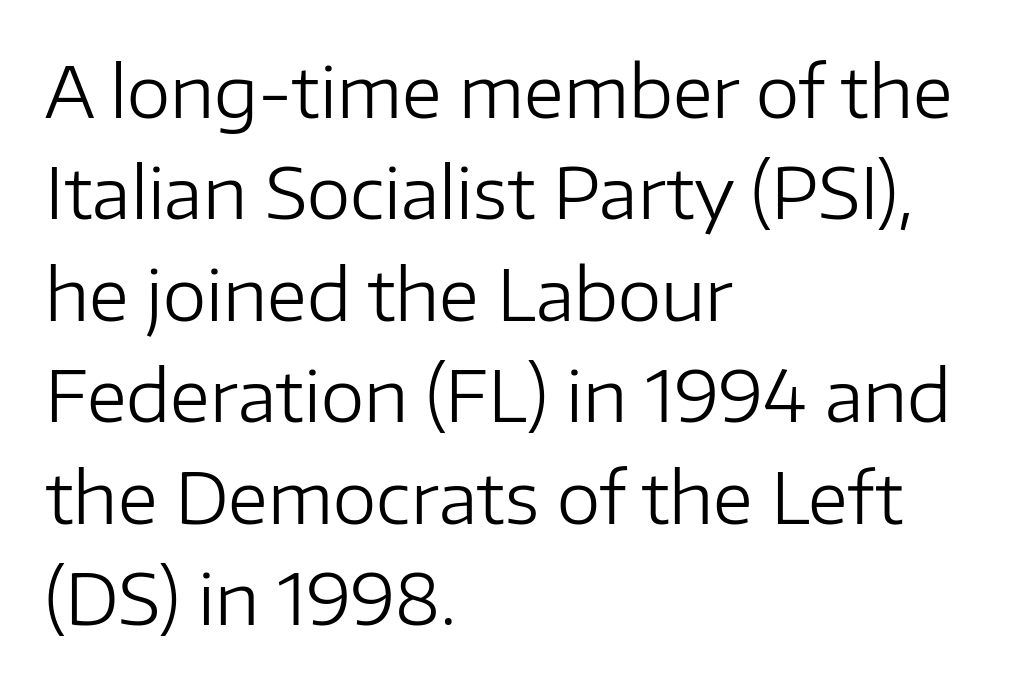
{"serif": "no", "italic": "no", "bold": "no", "weight": "regular", "width": "normal", "stroke_contrast": "low", "x_height": "medium", "monospaced": "no", "underline": "no", "align": "left", "line_spacing": "normal", "line_spacing_ratio": 1.45, "letter_spacing": "normal", "letter_spacing_em": 0.0, "glyph_px": 70}
